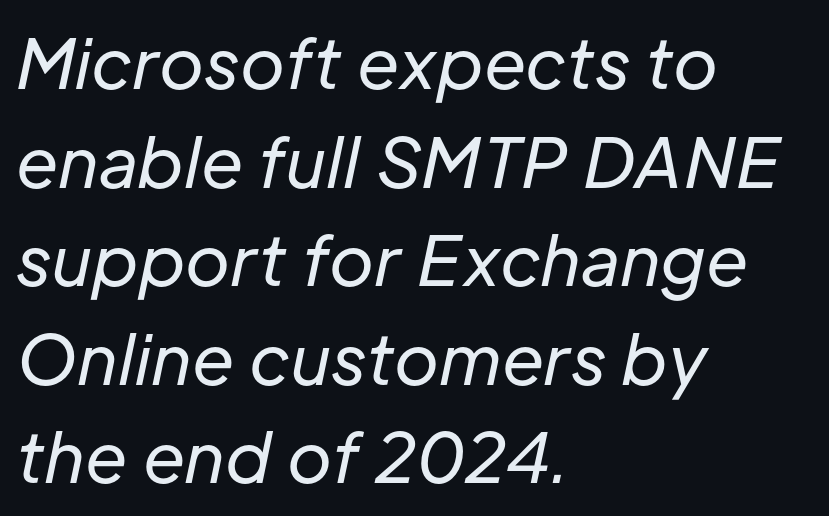
The image shows 68 px regular-weight type, italic (leaning right); set left-aligned, normal line spacing (1.45x), normal letter spacing, not underlined; low stroke contrast and a medium x-height.
